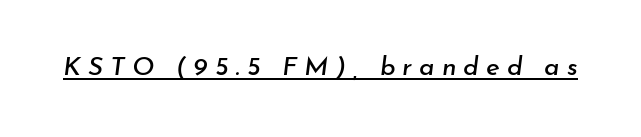
{"italic": "yes", "lean": "right", "slant_degrees": 7, "underline": "yes", "letter_spacing": "wide", "letter_spacing_em": 0.27, "glyph_px": 26}
